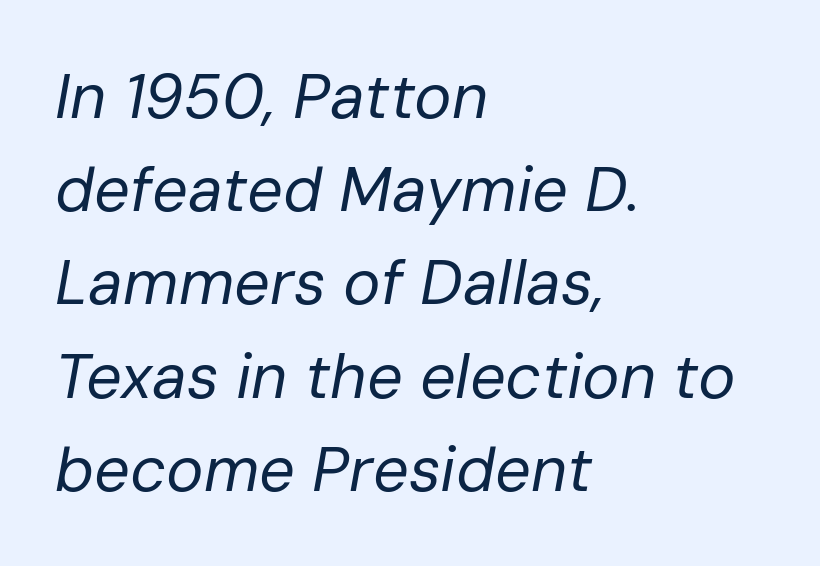
On a weight scale, this lands at 450 or below. Does the copy run flush right? No — it runs flush left. If you drew a line through each stem, it would be angled. Anything drawn beneath the words? Only blank space. A typesetter would call this leading conventional body-copy spacing. Standard letterfit; no display-style spreading of the glyphs.
